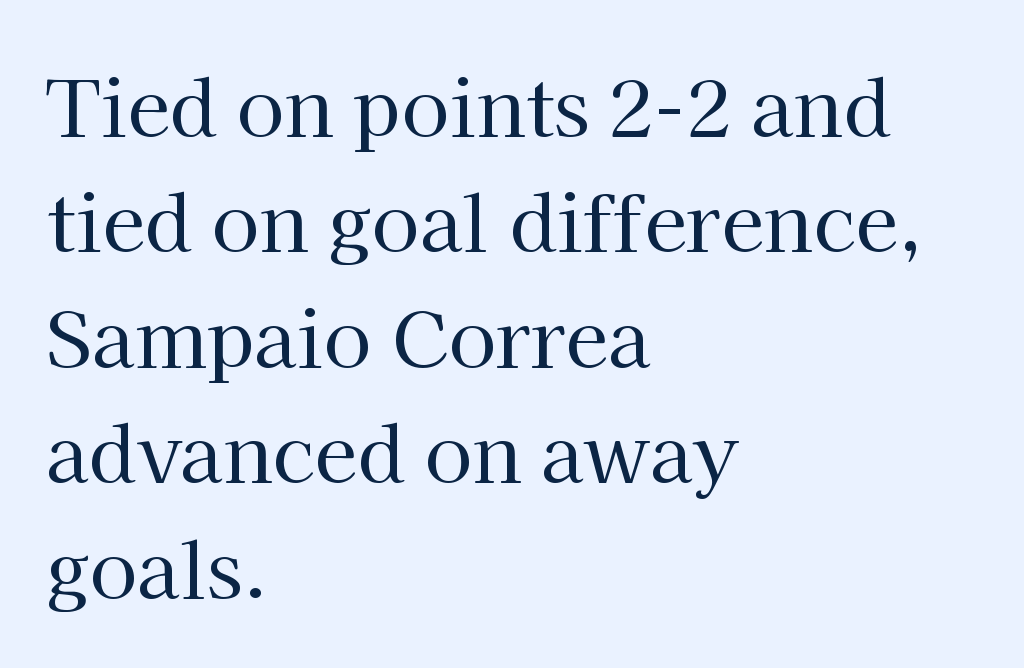
The image shows 78 px regular-weight serif type, upright; set left-aligned, normal line spacing (1.48x), normal letter spacing, not underlined; high stroke contrast and a medium x-height.
